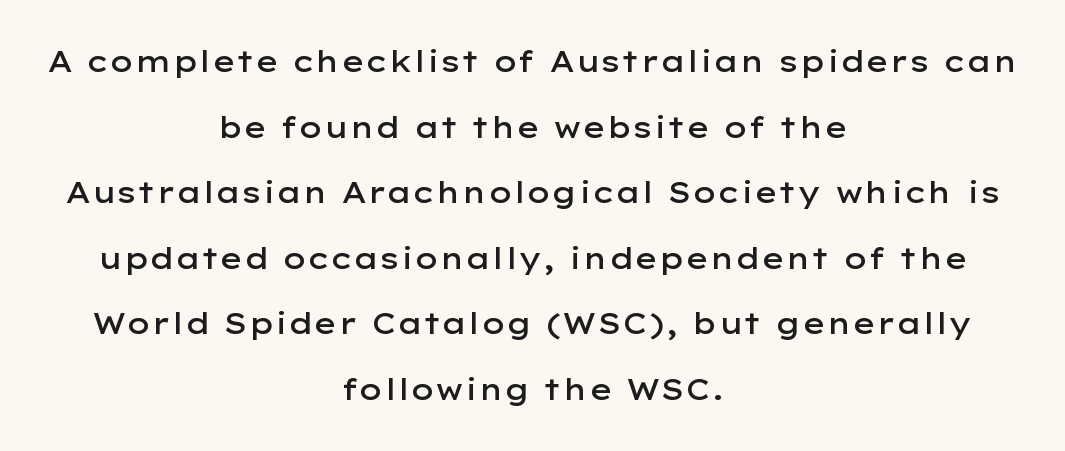
The image shows 29 px semibold, wide sans-serif type, upright; set centered, loose line spacing (2.26x), normal letter spacing, not underlined; low stroke contrast and a medium x-height.
